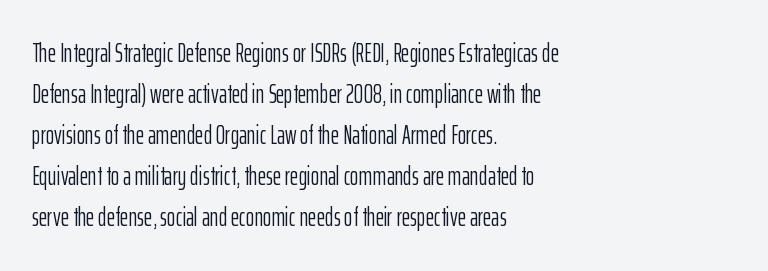
{"italic": "no", "bold": "no", "underline": "no", "align": "left", "line_spacing": "normal", "line_spacing_ratio": 1.58, "letter_spacing": "normal", "letter_spacing_em": 0.0, "glyph_px": 26}
